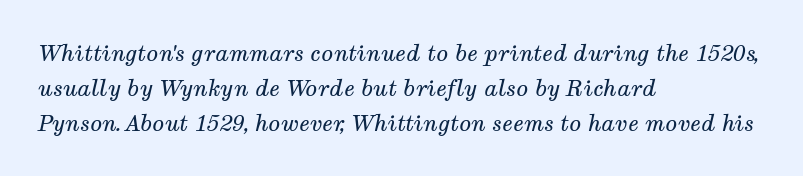
{"italic": "yes", "lean": "right", "slant_degrees": 12, "bold": "no", "underline": "no", "align": "left", "line_spacing": "normal", "line_spacing_ratio": 1.59, "letter_spacing": "normal", "letter_spacing_em": 0.0, "glyph_px": 22}
